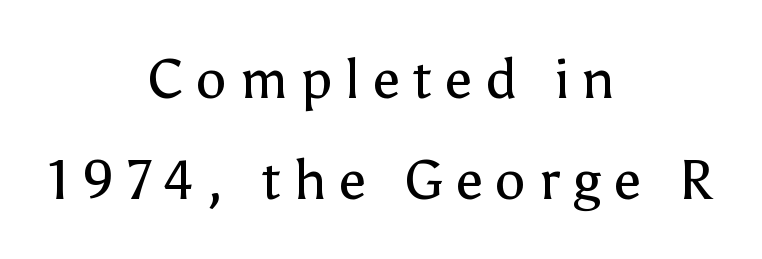
Q: Is the text bold? A: No.
Q: Is the text italic (slanted)? A: No, it is upright.
Q: Is the typeface a serif or a sans-serif typeface? A: Sans-serif.
Q: Is the text underlined? A: No.
Q: How is the paragraph aligned? A: Centered.
Q: Is the spacing between letters normal or unusually wide? A: Unusually wide.
Q: Width (condensed, normal, or wide)? A: Normal.
Q: Stroke contrast? A: Low.
Q: x-height? A: Medium.
Q: Monospaced? A: No.
